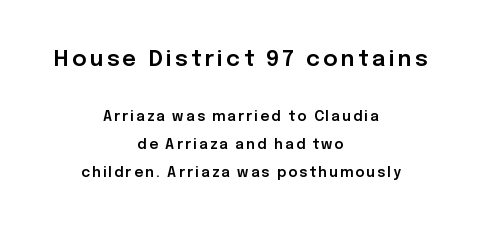
Q: Is the text italic (slanted)? A: No, it is upright.
Q: Is the text underlined? A: No.
Q: How is the paragraph aligned? A: Centered.
Q: Is the spacing between lines tight, normal or loose? A: Loose.
Q: Which block of text is set in a larger size, the first (top) or the second (bottom)? A: The first (top) one.
